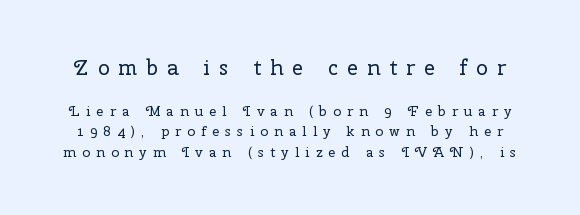
Regular leading. Unbolded letterforms with no extra heft. The first block has been scaled up relative to the second. Glyph-to-glyph distance is far greater than everyday printed text.
